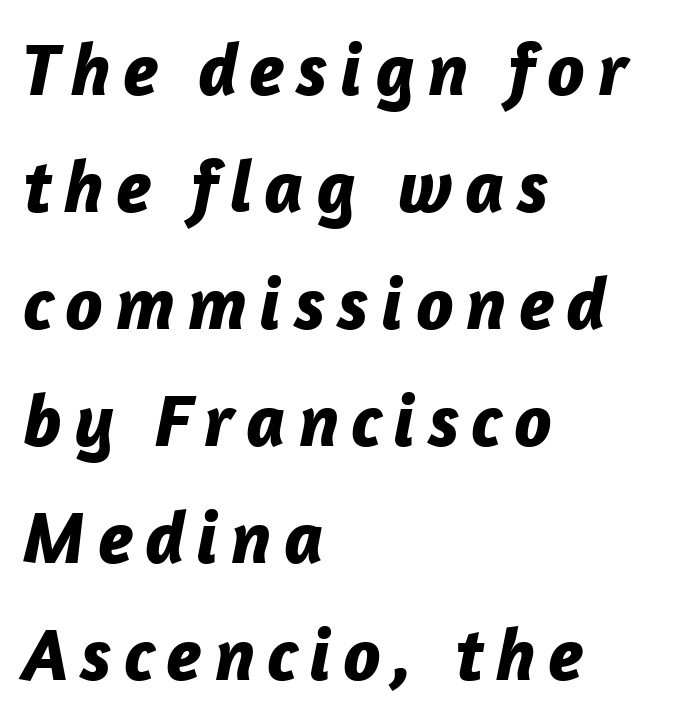
The image shows 75 px bold type, italic (leaning right); set left-aligned, normal line spacing (1.56x), not underlined; low stroke contrast and a medium x-height.
